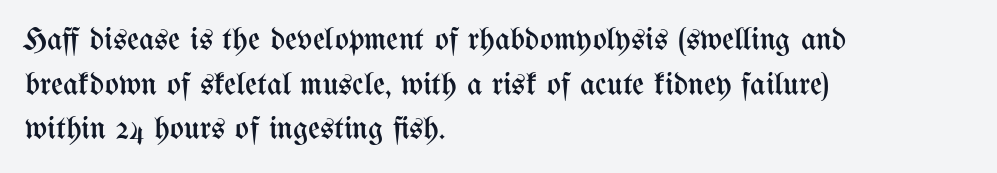
Note the varied advance widths — an 'i' is clearly narrower than an 'm'. Posture: straight, roman, zero tilt. If you drew a ruler down the left edge, every line would touch it. The passage shown stacks its lines at a standard gap.
